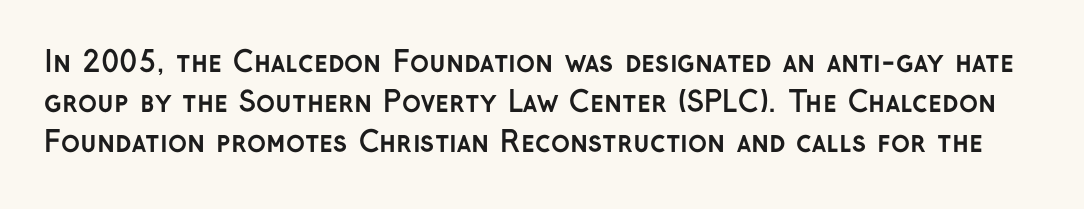
Q: Is the text bold? A: Yes.
Q: Is the text italic (slanted)? A: No, it is upright.
Q: Is the typeface a serif or a sans-serif typeface? A: Sans-serif.
Q: Is the text underlined? A: No.
Q: Is the spacing between letters normal or unusually wide? A: Normal.
Q: Is the spacing between lines tight, normal or loose? A: Normal.
Q: Width (condensed, normal, or wide)? A: Normal.
Q: Stroke contrast? A: Low.
Q: x-height? A: Medium.
Q: Monospaced? A: No.
